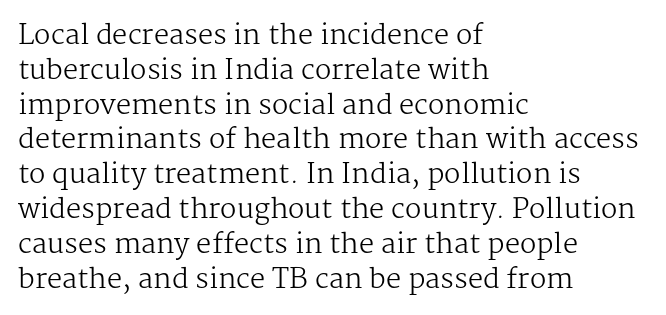
Q: Is the text bold? A: No.
Q: Is the text italic (slanted)? A: No, it is upright.
Q: Is the text underlined? A: No.
Q: How is the paragraph aligned? A: Left-aligned.
Q: Is the spacing between letters normal or unusually wide? A: Normal.
Q: Is the spacing between lines tight, normal or loose? A: Normal.
